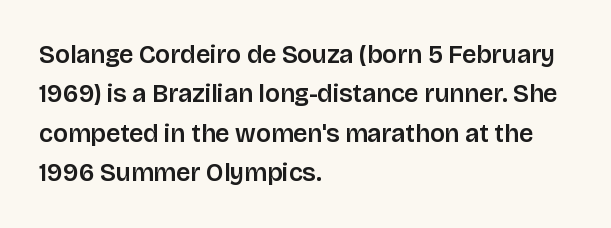
The image shows 25 px text type, upright; set left-aligned, normal line spacing (1.58x), normal letter spacing, not underlined.
